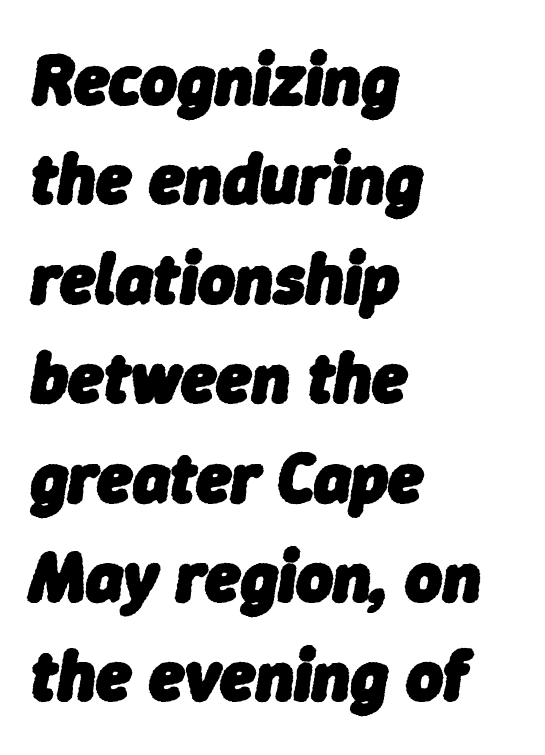
The image shows 71 px heavy type, italic (leaning right); set left-aligned, normal line spacing (1.4x), normal letter spacing, not underlined; low stroke contrast and a medium x-height.
